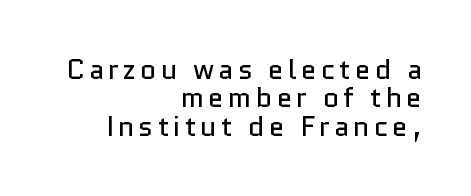
Q: Is the text bold? A: No.
Q: Is the text italic (slanted)? A: No, it is upright.
Q: Is the typeface a serif or a sans-serif typeface? A: Sans-serif.
Q: Is the text underlined? A: No.
Q: How is the paragraph aligned? A: Right-aligned.
Q: Is the spacing between lines tight, normal or loose? A: Tight.
Q: Width (condensed, normal, or wide)? A: Normal.
Q: Stroke contrast? A: Low.
Q: x-height? A: Medium.
Q: Monospaced? A: No.
